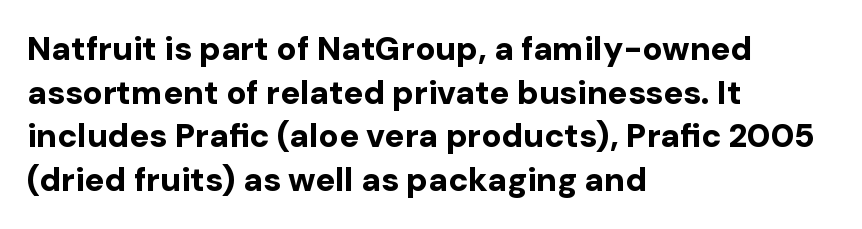
Q: Is the text bold? A: Yes.
Q: Is the text italic (slanted)? A: No, it is upright.
Q: Is the typeface a serif or a sans-serif typeface? A: Sans-serif.
Q: Is the text underlined? A: No.
Q: How is the paragraph aligned? A: Left-aligned.
Q: Is the spacing between letters normal or unusually wide? A: Normal.
Q: Is the spacing between lines tight, normal or loose? A: Normal.
Q: Width (condensed, normal, or wide)? A: Normal.
Q: Stroke contrast? A: Low.
Q: x-height? A: Medium.
Q: Monospaced? A: No.
